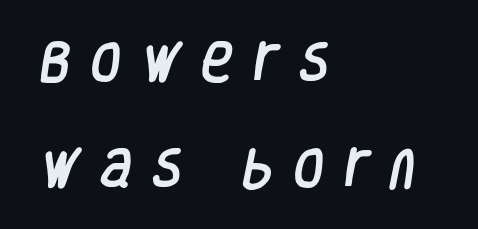
Airy leading. The face used here is proportionally spaced, like ordinary book or web type. Are there feet on the stems? There aren't — it's a sans. Left-aligned paragraph, ragged on the right. The glyphs are unaccompanied by any horizontal stroke below them. Here the glyphs are tracked loosely, breaking word shapes into spaced letters.
